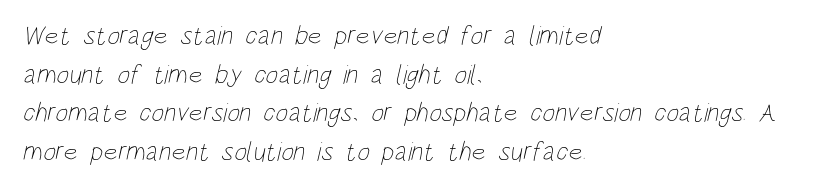
Weight: not bold — regular or lighter. Clear beneath every line of the passage. Casual observation: everything's shoved over to the left. What stands out about the letter spacing? Nothing — it is the standard amount. The leading is moderate, giving the passage an even texture.
